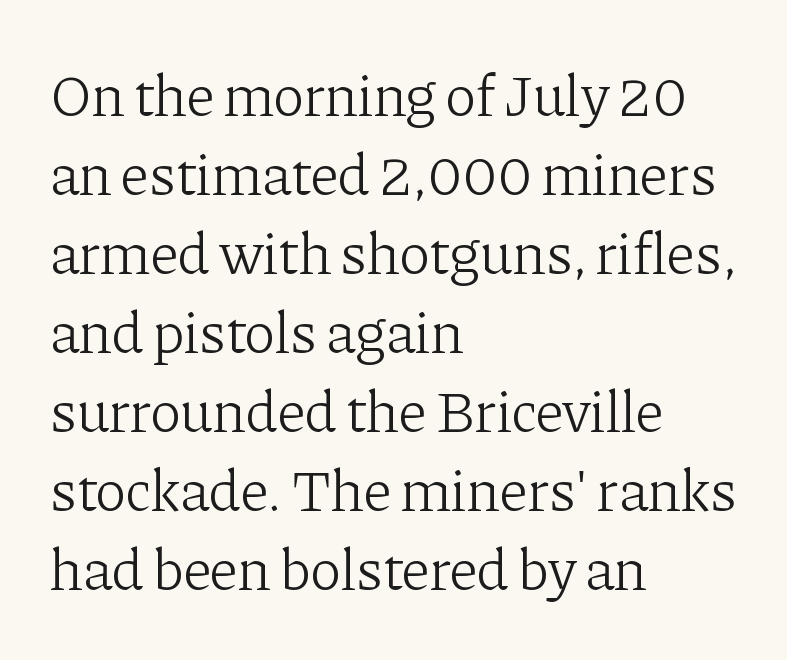
Horizontally, the lines are justified to the leading edge only. Old-style or modern, the face here clearly has serifs. Normally led — the rows are evenly, conventionally spaced. Stems and bowls with no extra thickness — not bold.
